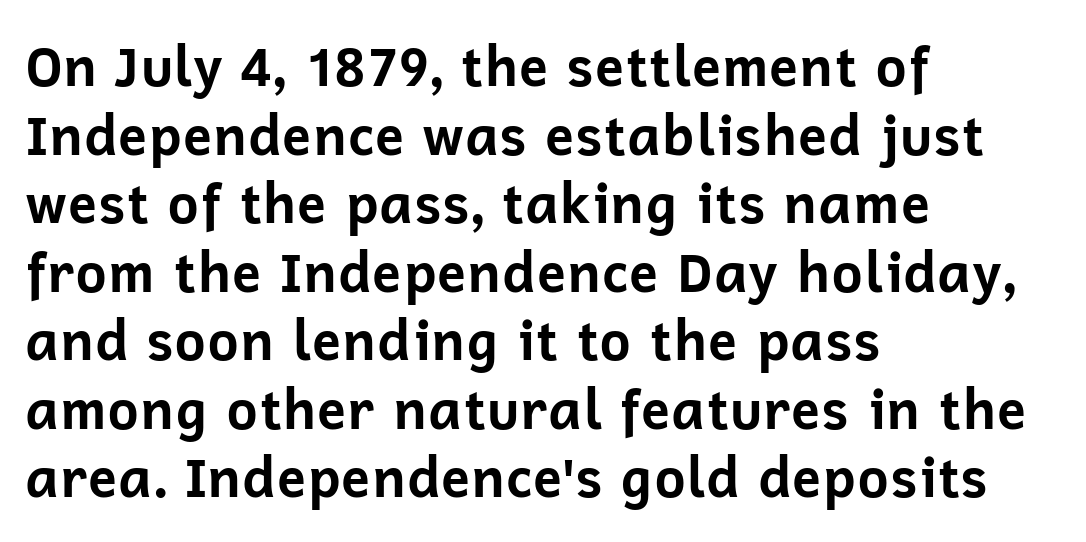
{"serif": "no", "italic": "no", "bold": "yes", "weight": "bold", "width": "normal", "stroke_contrast": "low", "x_height": "medium", "monospaced": "no", "underline": "no", "align": "left", "line_spacing": "normal", "line_spacing_ratio": 1.27, "letter_spacing": "normal", "letter_spacing_em": 0.0, "glyph_px": 54}
